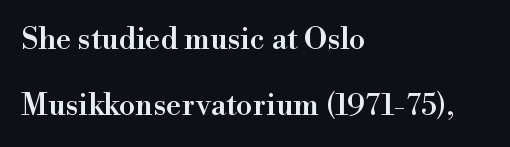
A typesetter would call this proportional, since set widths differ per character. Visually the block forms a straight wall on the left and a jagged coastline on the right. Is this a sans? No — the strokes have serifs. The letters stand straight up with perfectly vertical stems.
